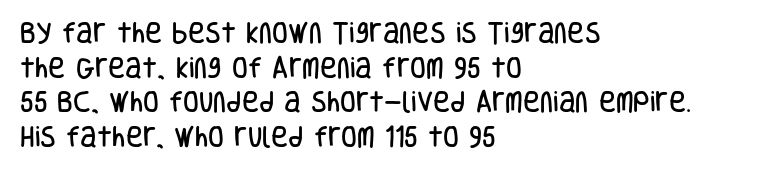
{"italic": "no", "underline": "no", "align": "left", "line_spacing": "normal", "line_spacing_ratio": 1.51, "letter_spacing": "normal", "letter_spacing_em": 0.0, "glyph_px": 23}
